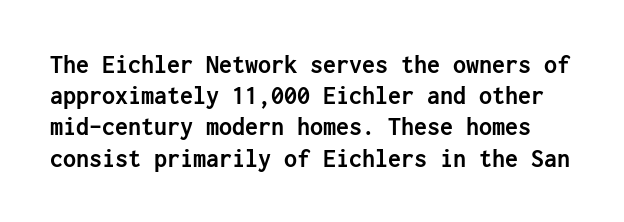
Only glyphs here, with clear space below each row. Weight check: bold — yes, fully. The letters stand upright; this is a roman face. The face used here is rendered with its standard letterfit.
